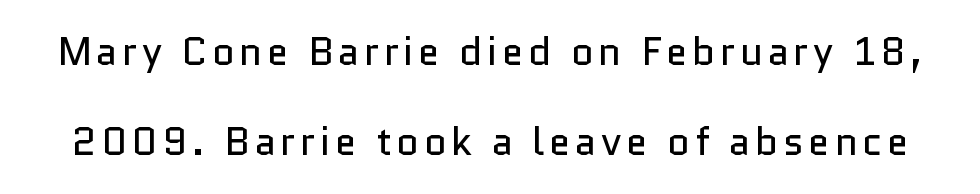
Q: Is the text bold? A: No.
Q: Is the text italic (slanted)? A: No, it is upright.
Q: Is the typeface a serif or a sans-serif typeface? A: Sans-serif.
Q: Is the text underlined? A: No.
Q: Is the spacing between lines tight, normal or loose? A: Loose.
Q: Width (condensed, normal, or wide)? A: Normal.
Q: Stroke contrast? A: Low.
Q: x-height? A: Medium.
Q: Monospaced? A: No.
